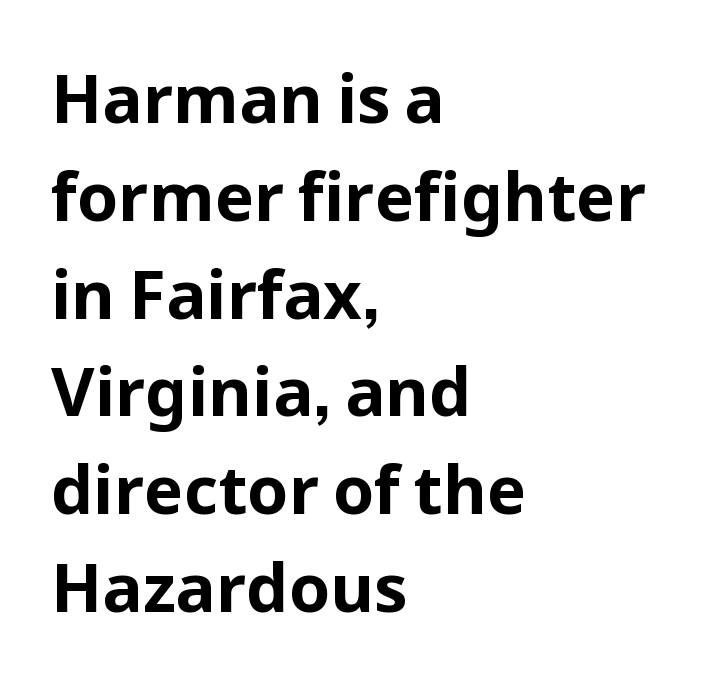
{"serif": "no", "italic": "no", "bold": "yes", "weight": "bold", "width": "normal", "stroke_contrast": "low", "x_height": "medium", "monospaced": "no", "underline": "no", "align": "left", "line_spacing": "normal", "line_spacing_ratio": 1.46, "letter_spacing": "normal", "letter_spacing_em": 0.0, "glyph_px": 67}
